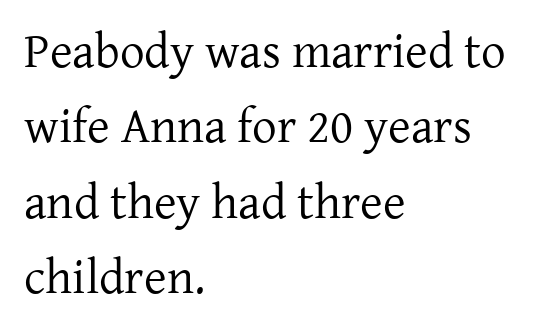
Q: Is the text bold? A: No.
Q: Is the text italic (slanted)? A: No, it is upright.
Q: Is the typeface a serif or a sans-serif typeface? A: Serif.
Q: Is the text underlined? A: No.
Q: How is the paragraph aligned? A: Left-aligned.
Q: Is the spacing between letters normal or unusually wide? A: Normal.
Q: Is the spacing between lines tight, normal or loose? A: Normal.
Q: Width (condensed, normal, or wide)? A: Normal.
Q: Stroke contrast? A: Low.
Q: x-height? A: Medium.
Q: Monospaced? A: No.
